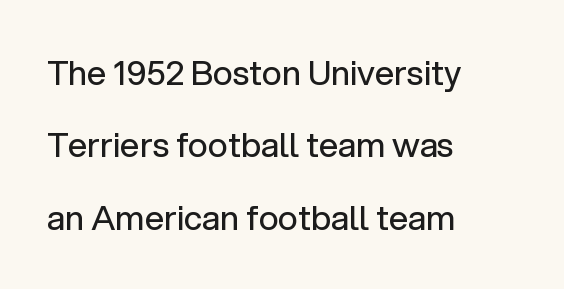
{"serif": "no", "italic": "no", "bold": "no", "weight": "regular", "width": "normal", "stroke_contrast": "low", "x_height": "medium", "monospaced": "no", "underline": "no", "align": "left", "line_spacing": "loose", "line_spacing_ratio": 2.13, "letter_spacing": "normal", "letter_spacing_em": 0.0, "glyph_px": 34}
